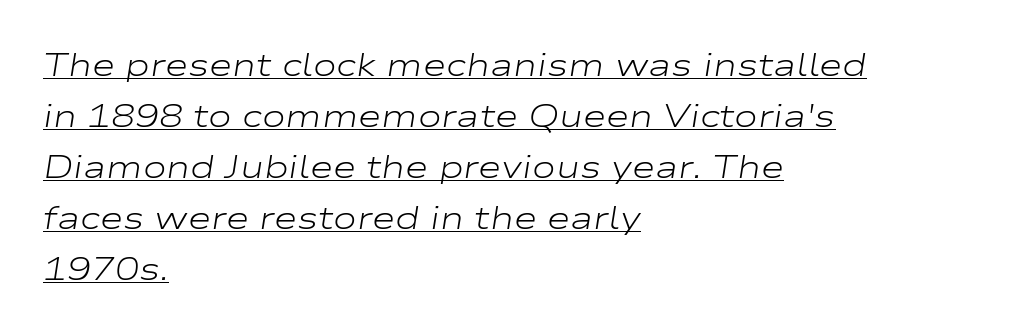
The image shows 32 px light, wide type, italic (leaning right); set left-aligned, normal line spacing (1.59x), normal letter spacing, underlined; low stroke contrast and a medium x-height.
